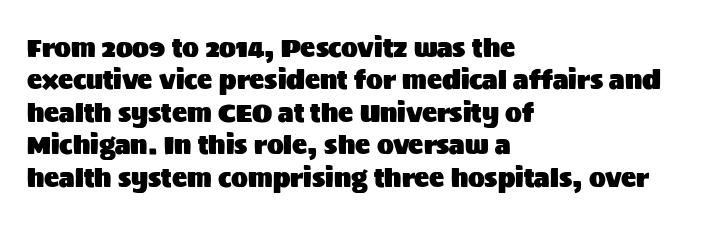
Is there much room between lines? A standard amount, neither cramped nor airy. The passage shown is not underscored anywhere. Visually the block forms a straight wall on the left and a jagged coastline on the right. The lettering holds an erect, upright posture throughout. This rendering leaves character spacing at its baseline value.
